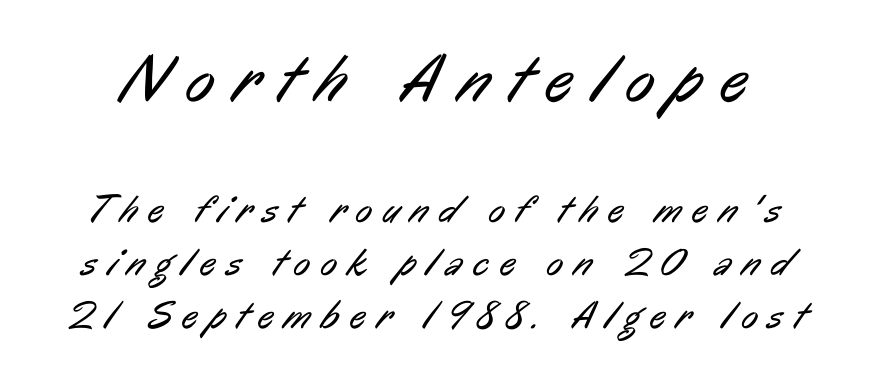
The string is rendered with underlining switched off. Character widths vary here, with narrow letters taking less room than wide ones. The letters in the upper block stand taller than those in the block below. A typesetter would label this face a sans. Caption: face not bold, strokes unweighted. The passage shown stacks its lines at a standard gap.
